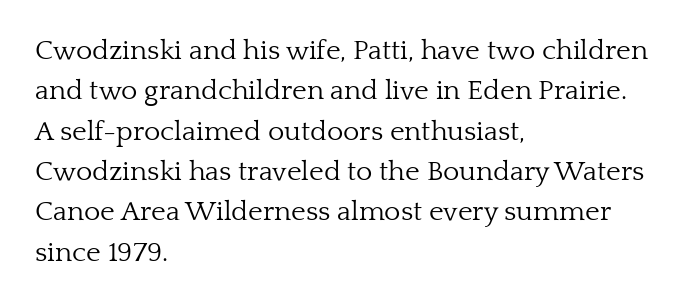
Q: Is the text bold? A: No.
Q: Is the text italic (slanted)? A: No, it is upright.
Q: Is the typeface a serif or a sans-serif typeface? A: Serif.
Q: Is the text underlined? A: No.
Q: How is the paragraph aligned? A: Left-aligned.
Q: Is the spacing between letters normal or unusually wide? A: Normal.
Q: Is the spacing between lines tight, normal or loose? A: Normal.
Q: Width (condensed, normal, or wide)? A: Normal.
Q: Stroke contrast? A: Low.
Q: x-height? A: Medium.
Q: Monospaced? A: No.
